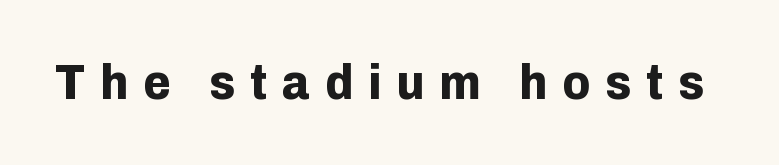
Q: Is the text bold? A: Yes.
Q: Is the text italic (slanted)? A: No, it is upright.
Q: Is the typeface a serif or a sans-serif typeface? A: Sans-serif.
Q: Is the text underlined? A: No.
Q: Is the spacing between letters normal or unusually wide? A: Unusually wide.
Q: Width (condensed, normal, or wide)? A: Normal.
Q: Stroke contrast? A: Low.
Q: x-height? A: Medium.
Q: Monospaced? A: No.
